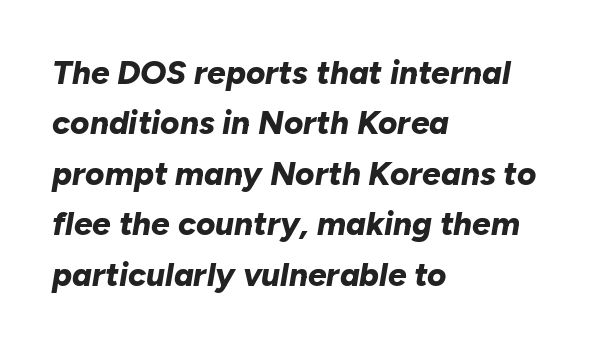
{"italic": "yes", "lean": "right", "slant_degrees": 10, "bold": "yes", "weight": "bold", "width": "normal", "stroke_contrast": "low", "x_height": "medium", "monospaced": "no", "underline": "no", "align": "left", "line_spacing": "normal", "line_spacing_ratio": 1.53, "letter_spacing": "normal", "letter_spacing_em": 0.0, "glyph_px": 33}
